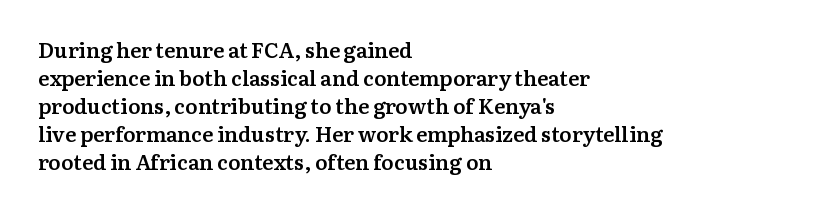
The image shows 21 px text type, upright; set left-aligned, normal line spacing (1.33x), normal letter spacing, not underlined.
